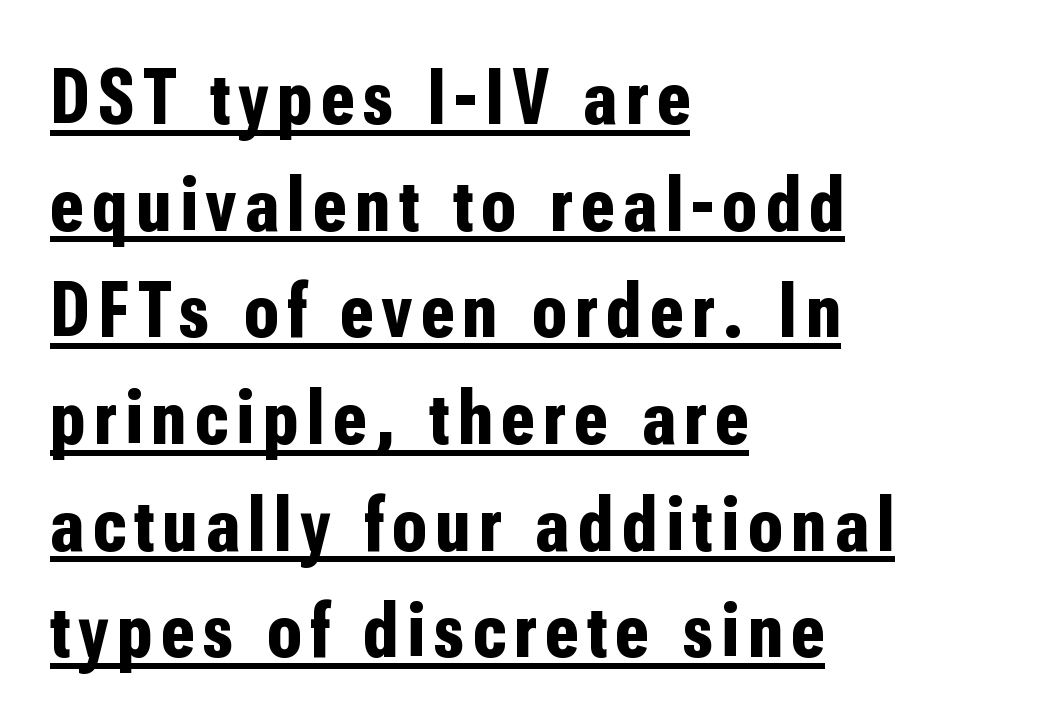
{"serif": "no", "italic": "no", "bold": "yes", "weight": "bold", "width": "condensed", "stroke_contrast": "low", "x_height": "medium", "monospaced": "no", "underline": "yes", "align": "left", "line_spacing": "normal", "line_spacing_ratio": 1.35, "glyph_px": 79}
